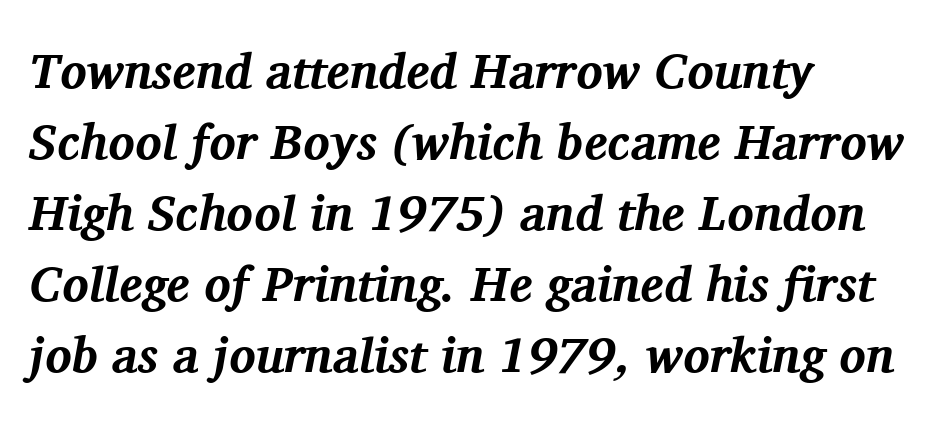
{"serif": "yes", "italic": "yes", "lean": "right", "slant_degrees": 11, "bold": "yes", "weight": "bold", "width": "normal", "stroke_contrast": "medium", "x_height": "medium", "monospaced": "no", "underline": "no", "align": "left", "line_spacing": "normal", "line_spacing_ratio": 1.45, "letter_spacing": "normal", "letter_spacing_em": 0.0, "glyph_px": 49}
